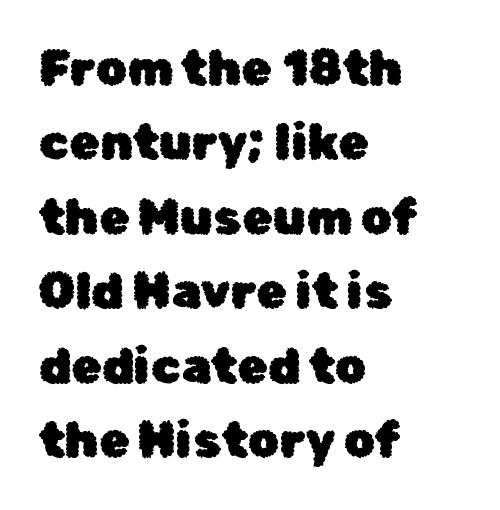
{"serif": "no", "italic": "no", "width": "normal", "stroke_contrast": "low", "x_height": "medium", "monospaced": "no", "underline": "no", "align": "left", "line_spacing": "normal", "line_spacing_ratio": 1.52, "letter_spacing": "normal", "letter_spacing_em": 0.0, "glyph_px": 49}
